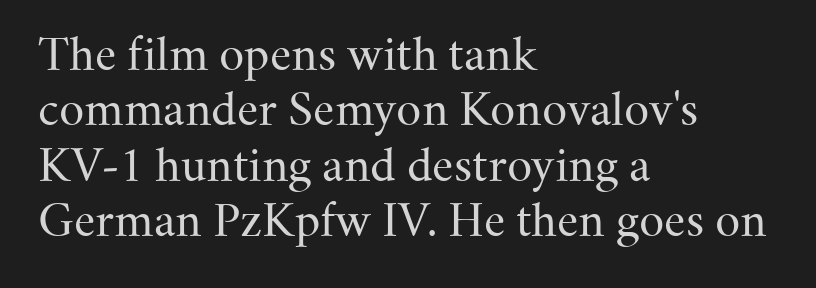
Descenders are the only things crossing below the line. Is there any slant? The stems are plumb. Serifs: yes, visible at the terminals of the letterforms. Inter-character spacing is left at the font's built-in metrics.
